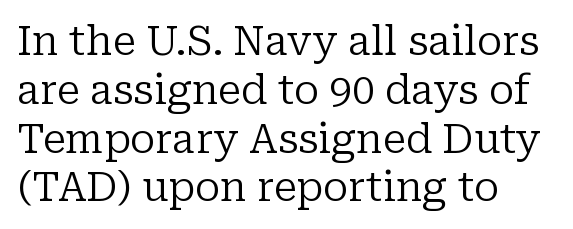
Q: Is the text bold? A: No.
Q: Is the text italic (slanted)? A: No, it is upright.
Q: Is the typeface a serif or a sans-serif typeface? A: Serif.
Q: Is the text underlined? A: No.
Q: How is the paragraph aligned? A: Left-aligned.
Q: Is the spacing between letters normal or unusually wide? A: Normal.
Q: Width (condensed, normal, or wide)? A: Normal.
Q: Stroke contrast? A: Low.
Q: x-height? A: Medium.
Q: Monospaced? A: No.
